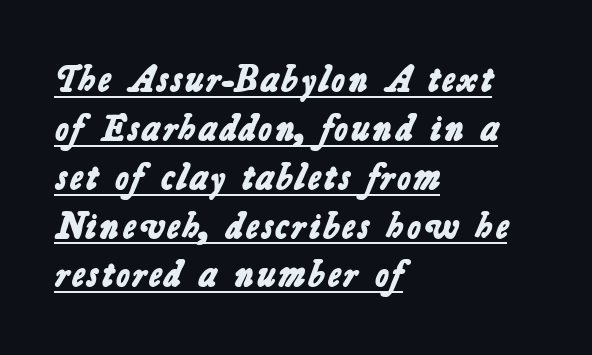
{"serif": "no", "bold": "yes", "weight": "bold", "width": "normal", "stroke_contrast": "low", "x_height": "medium", "monospaced": "no", "underline": "yes", "align": "left", "line_spacing": "normal", "line_spacing_ratio": 1.32, "letter_spacing": "normal", "letter_spacing_em": 0.0, "glyph_px": 37}
